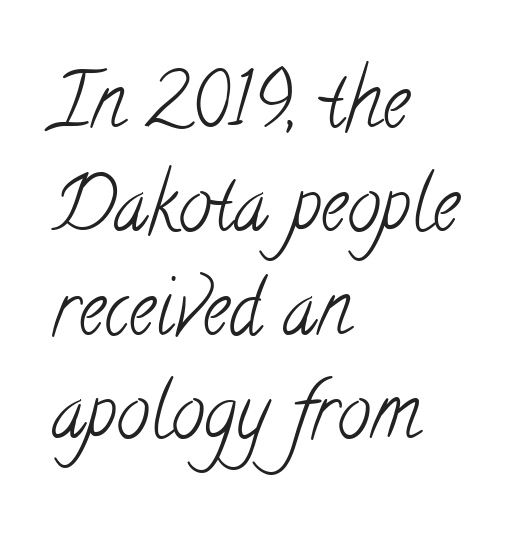
{"serif": "yes", "bold": "no", "weight": "light", "width": "condensed", "stroke_contrast": "low", "x_height": "small", "monospaced": "no", "underline": "no", "align": "left", "line_spacing": "normal", "line_spacing_ratio": 1.38, "letter_spacing": "normal", "letter_spacing_em": 0.0, "glyph_px": 75}
